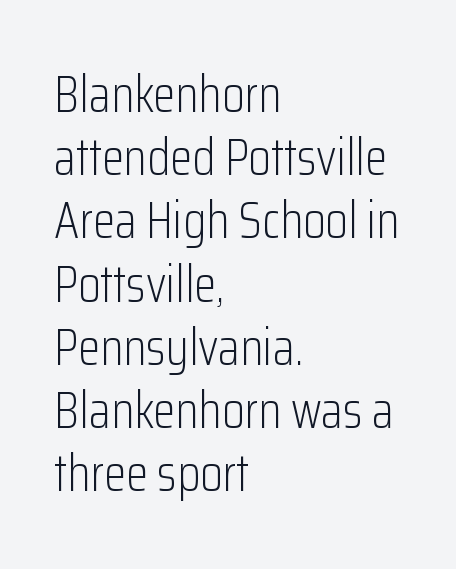
Q: Is the text bold? A: No.
Q: Is the text italic (slanted)? A: No, it is upright.
Q: Is the typeface a serif or a sans-serif typeface? A: Sans-serif.
Q: Is the text underlined? A: No.
Q: How is the paragraph aligned? A: Left-aligned.
Q: Is the spacing between letters normal or unusually wide? A: Normal.
Q: Width (condensed, normal, or wide)? A: Condensed.
Q: Stroke contrast? A: Low.
Q: x-height? A: Medium.
Q: Monospaced? A: No.
